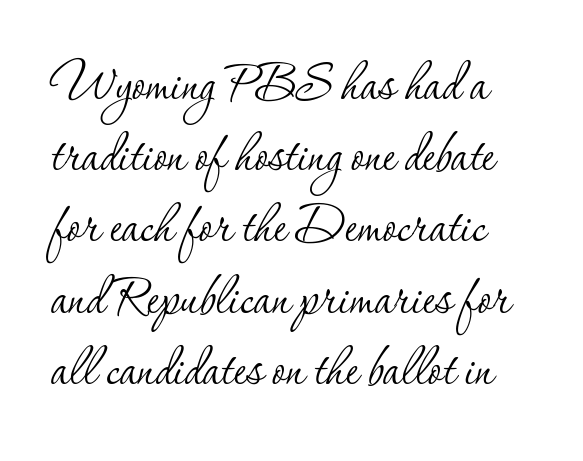
{"serif": "yes", "bold": "no", "weight": "thin", "width": "normal", "stroke_contrast": "low", "x_height": "small", "monospaced": "no", "underline": "no", "line_spacing": "tight", "line_spacing_ratio": 1.13, "letter_spacing": "normal", "letter_spacing_em": 0.0, "glyph_px": 63}
